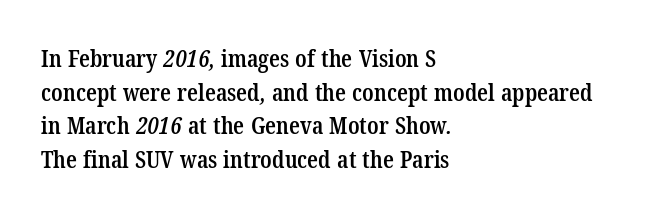
{"bold": "semi", "underline": "no", "align": "left", "line_spacing": "normal", "line_spacing_ratio": 1.4, "letter_spacing": "normal", "letter_spacing_em": 0.0, "glyph_px": 24}
